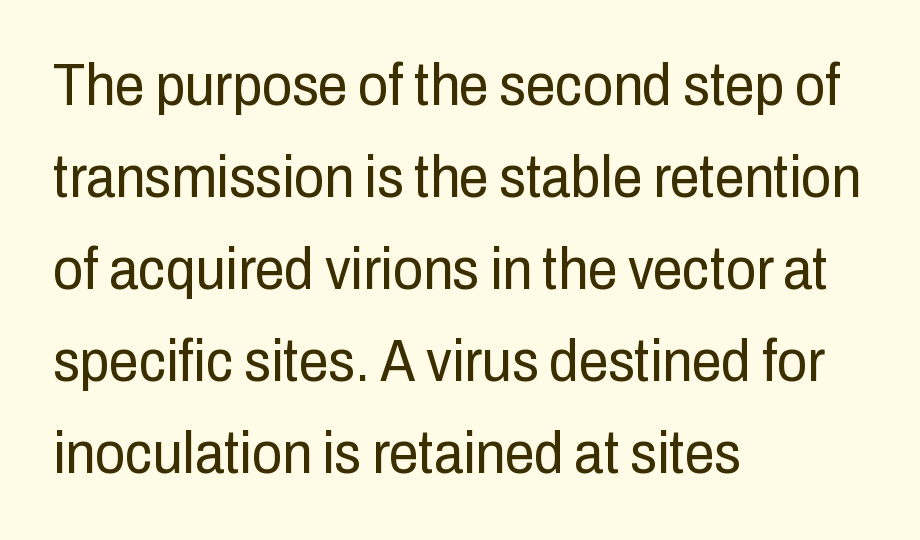
The image shows 59 px regular-weight, condensed sans-serif type, upright; set left-aligned, normal line spacing (1.56x), normal letter spacing, not underlined; low stroke contrast and a medium x-height.
